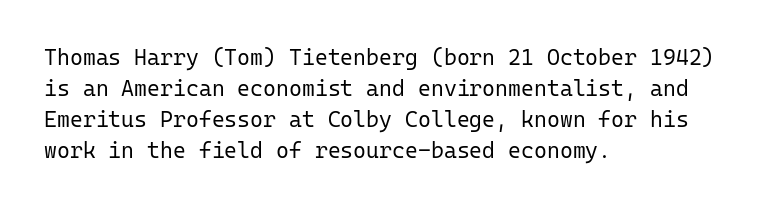
The image shows 22 px text type, upright; set left-aligned, normal line spacing (1.41x), normal letter spacing, not underlined.
